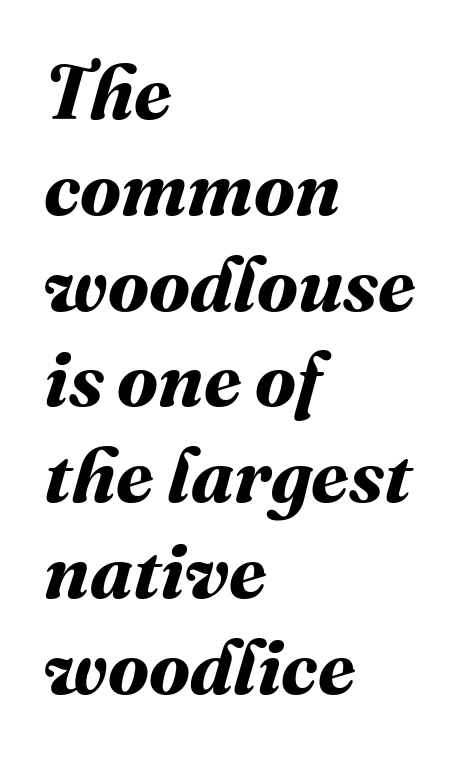
The image shows 76 px bold type; set left-aligned, normal line spacing (1.26x), normal letter spacing, not underlined; medium stroke contrast and a medium x-height.
